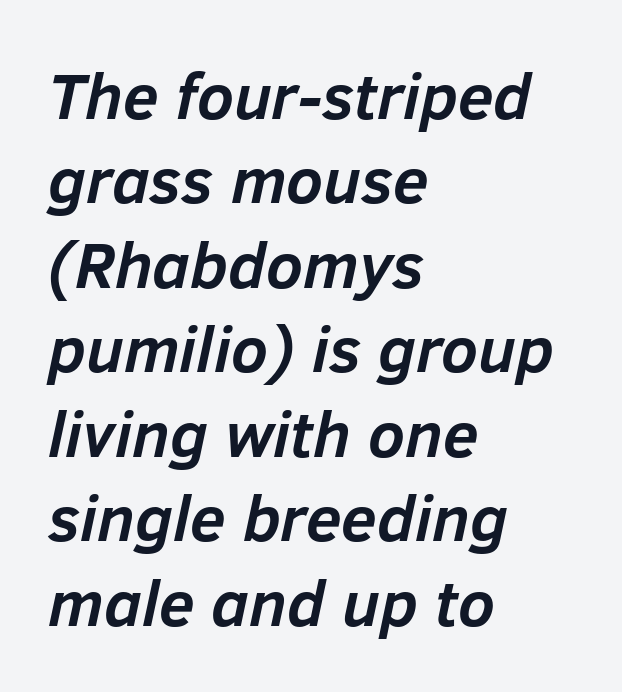
The rendering applies a slant to the glyphs. Bold? Absolutely — the strokes are thick and heavy. Has an underline been added? It has not. The horizontal fit of the characters is conventional and even.
